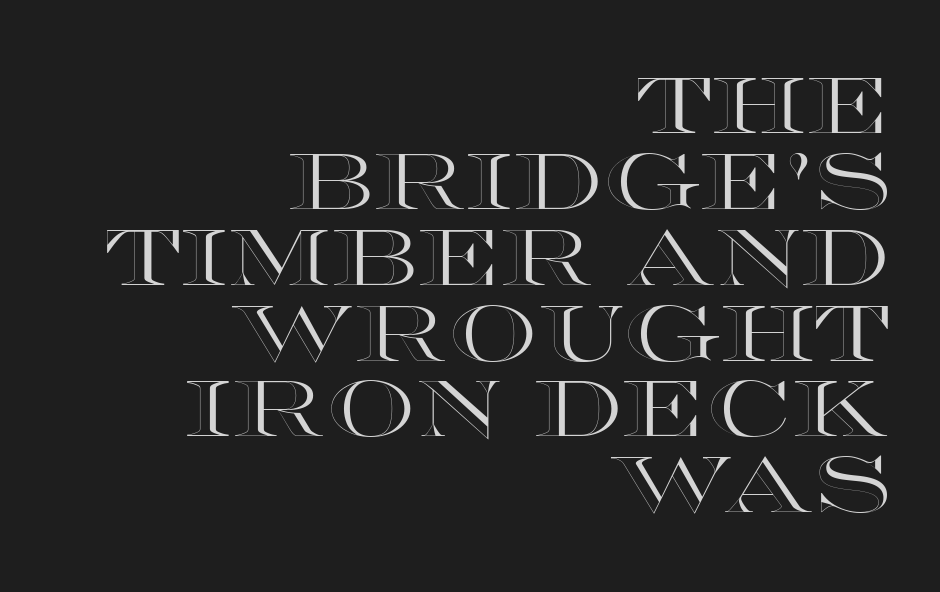
Q: Is the text italic (slanted)? A: No, it is upright.
Q: Is the text underlined? A: No.
Q: How is the paragraph aligned? A: Right-aligned.
Q: Is the spacing between letters normal or unusually wide? A: Normal.
Q: Is the spacing between lines tight, normal or loose? A: Tight.
Q: Width (condensed, normal, or wide)? A: Wide.
Q: x-height? A: Large.
Q: Monospaced? A: No.
